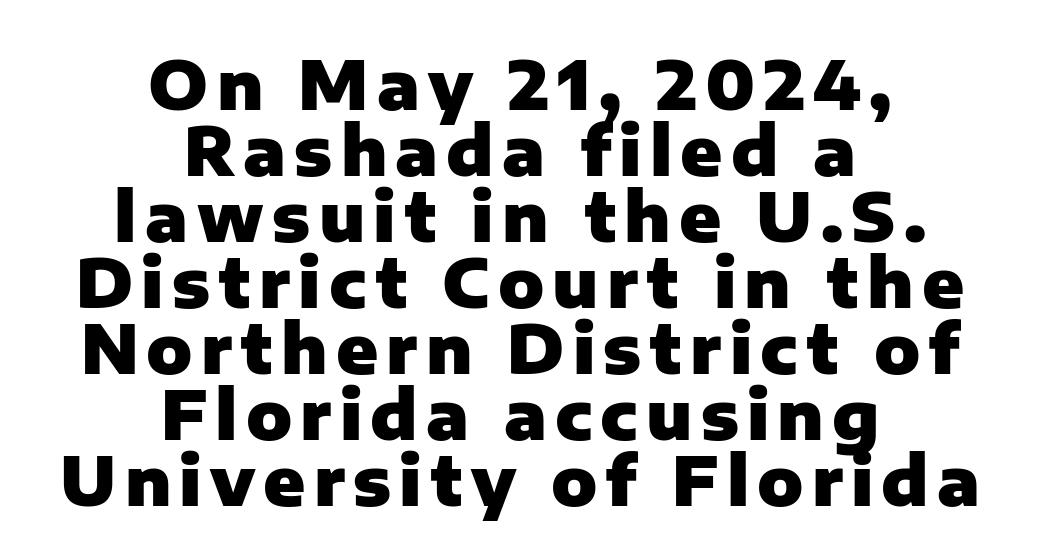
The image shows 68 px heavy sans-serif type, upright; set centered, tight line spacing (0.97x), not underlined; low stroke contrast and a medium x-height.
